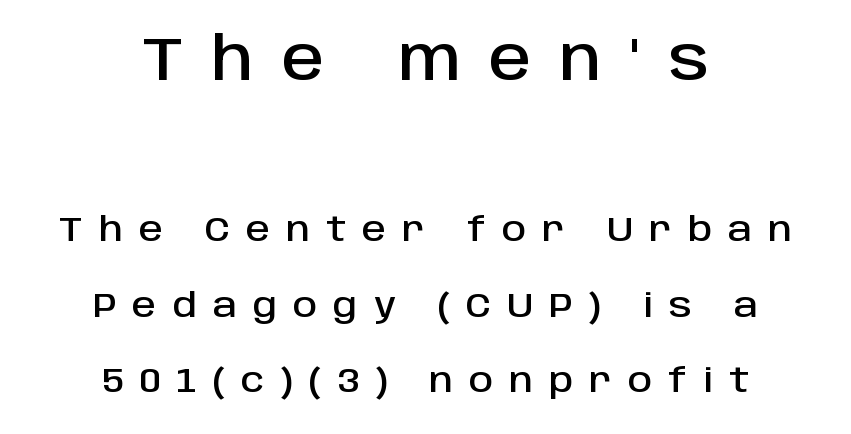
Q: Is the text italic (slanted)? A: No, it is upright.
Q: Is the typeface a serif or a sans-serif typeface? A: Sans-serif.
Q: Is the text underlined? A: No.
Q: How is the paragraph aligned? A: Centered.
Q: Is the spacing between letters normal or unusually wide? A: Unusually wide.
Q: Is the spacing between lines tight, normal or loose? A: Loose.
Q: Which block of text is set in a larger size, the first (top) or the second (bottom)? A: The first (top) one.
Q: Width (condensed, normal, or wide)? A: Normal.
Q: Stroke contrast? A: Low.
Q: x-height? A: Large.
Q: Monospaced? A: No.
